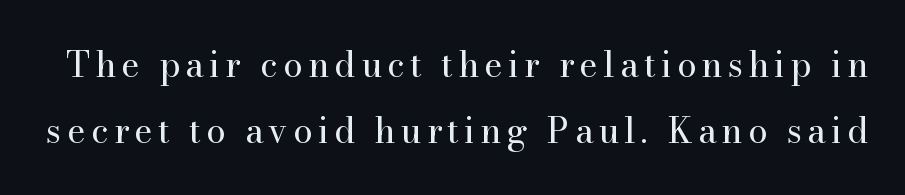
{"serif": "yes", "italic": "no", "bold": "no", "weight": "regular", "width": "normal", "stroke_contrast": "high", "x_height": "small", "monospaced": "no", "underline": "no", "line_spacing": "loose", "line_spacing_ratio": 1.9, "glyph_px": 35}
